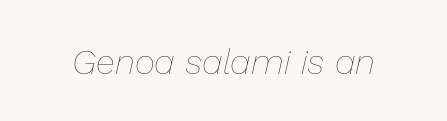
{"italic": "yes", "lean": "right", "slant_degrees": 13, "bold": "no", "weight": "thin", "width": "normal", "stroke_contrast": "low", "x_height": "medium", "monospaced": "no", "underline": "no", "letter_spacing": "normal", "letter_spacing_em": 0.0, "glyph_px": 35}
